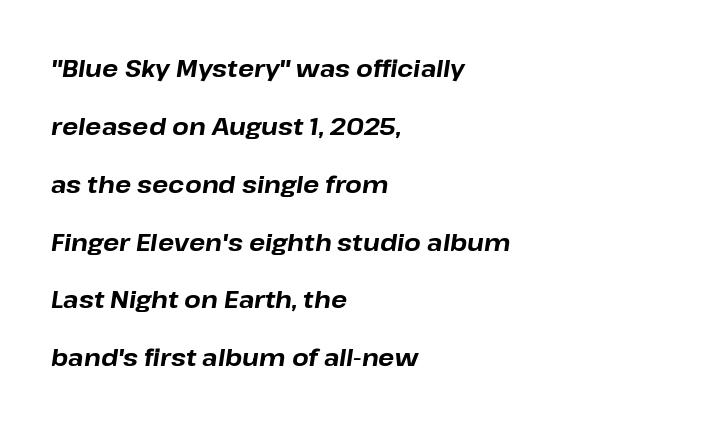
Typographic density is high because the face is bold. The paragraph has a hard left edge and a soft right edge. The glyphs are unaccompanied by any horizontal stroke below them. Quick note: interline space is abundant.
